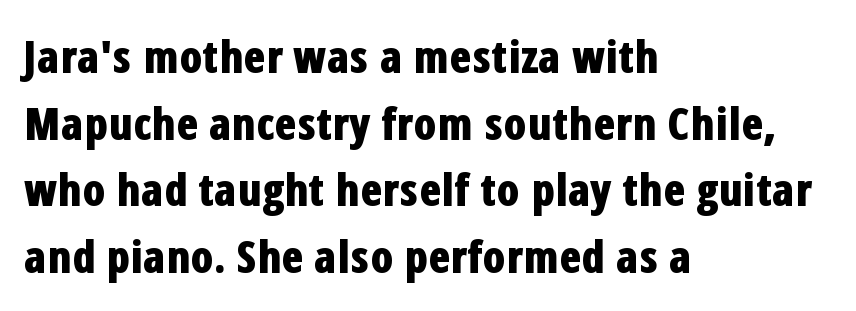
The image shows 45 px bold, condensed sans-serif type, upright; set left-aligned, normal line spacing (1.48x), normal letter spacing, not underlined; low stroke contrast and a medium x-height.
